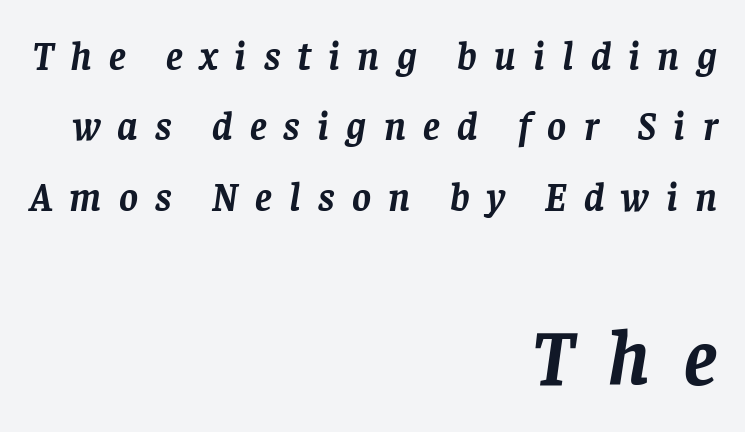
Q: Is the text bold? A: Yes.
Q: Is the text italic (slanted)? A: Yes, it leans right by about 8 degrees.
Q: Is the typeface a serif or a sans-serif typeface? A: Serif.
Q: Is the text underlined? A: No.
Q: How is the paragraph aligned? A: Right-aligned.
Q: Is the spacing between letters normal or unusually wide? A: Unusually wide.
Q: Which block of text is set in a larger size, the first (top) or the second (bottom)? A: The second (bottom) one.
Q: Width (condensed, normal, or wide)? A: Normal.
Q: Stroke contrast? A: Low.
Q: x-height? A: Large.
Q: Monospaced? A: No.
